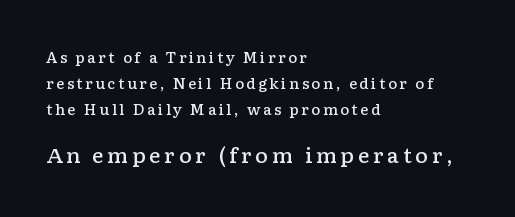
The image shows 20 px text type, upright; set left-aligned, line spacing 1.84x, not underlined; the second (bottom) block is 1.43x larger.
